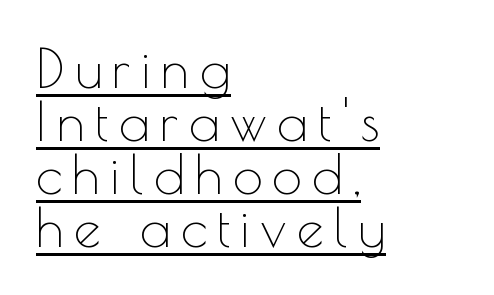
The image shows 54 px thin sans-serif type, upright; set left-aligned, tight line spacing (0.98x), underlined; a small x-height.
